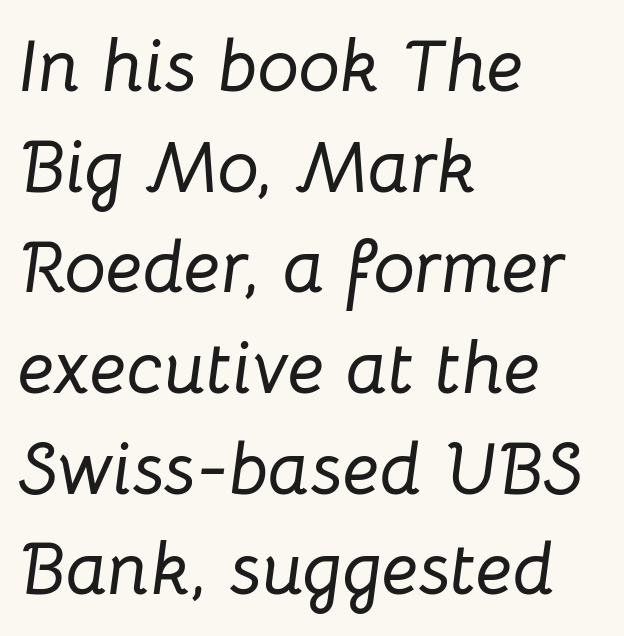
The image shows 74 px text type, italic (leaning right); set left-aligned, normal line spacing (1.36x), normal letter spacing, not underlined; low stroke contrast and a medium x-height.
